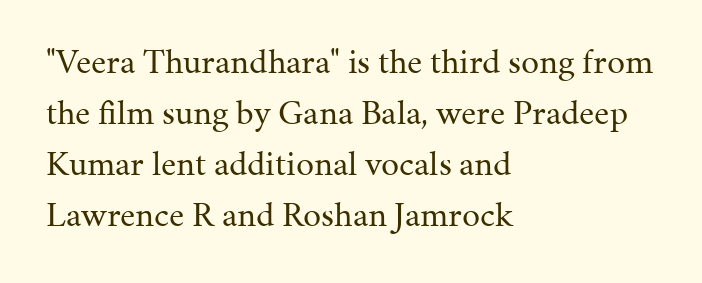
The image shows 36 px regular-weight serif type, upright; set left-aligned, normal line spacing (1.42x), normal letter spacing, not underlined; medium stroke contrast and a medium x-height.
